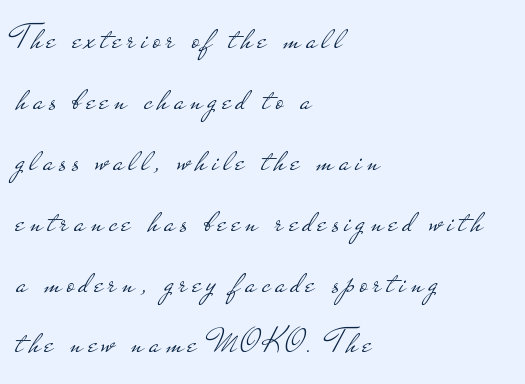
Q: Is the text bold? A: No.
Q: Is the text italic (slanted)? A: Yes.
Q: Is the typeface a serif or a sans-serif typeface? A: Sans-serif.
Q: Is the text underlined? A: No.
Q: How is the paragraph aligned? A: Left-aligned.
Q: Width (condensed, normal, or wide)? A: Wide.
Q: Stroke contrast? A: Low.
Q: x-height? A: Small.
Q: Monospaced? A: No.
